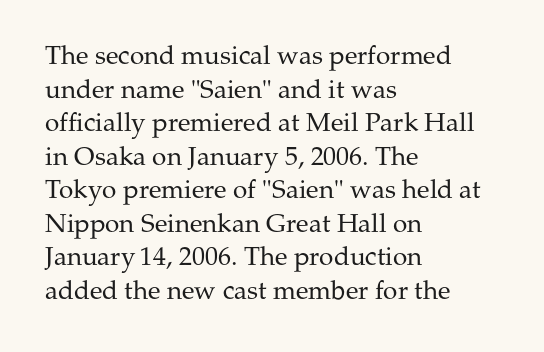
The image shows 26 px text type, upright; set left-aligned, normal line spacing (1.29x), normal letter spacing, not underlined.
